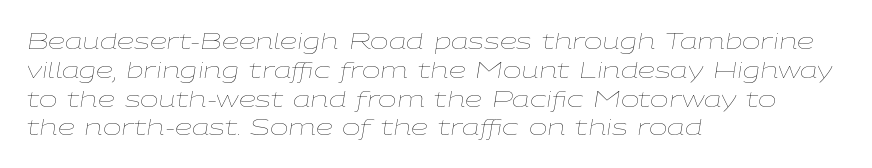
Check under the words: just untouched page. The letterforms sit at book weight or below. The passage shown leans; its letterforms are oblique. All the whitespace from short lines collects on the right.
